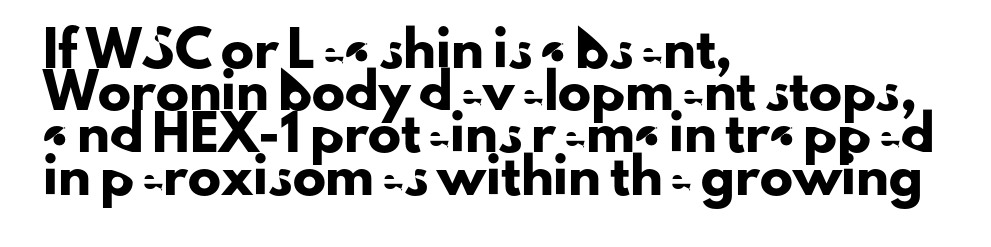
The image shows 33 px sans-serif type, upright; set left-aligned, normal line spacing (1.28x), normal letter spacing, not underlined; low stroke contrast and a small x-height.
